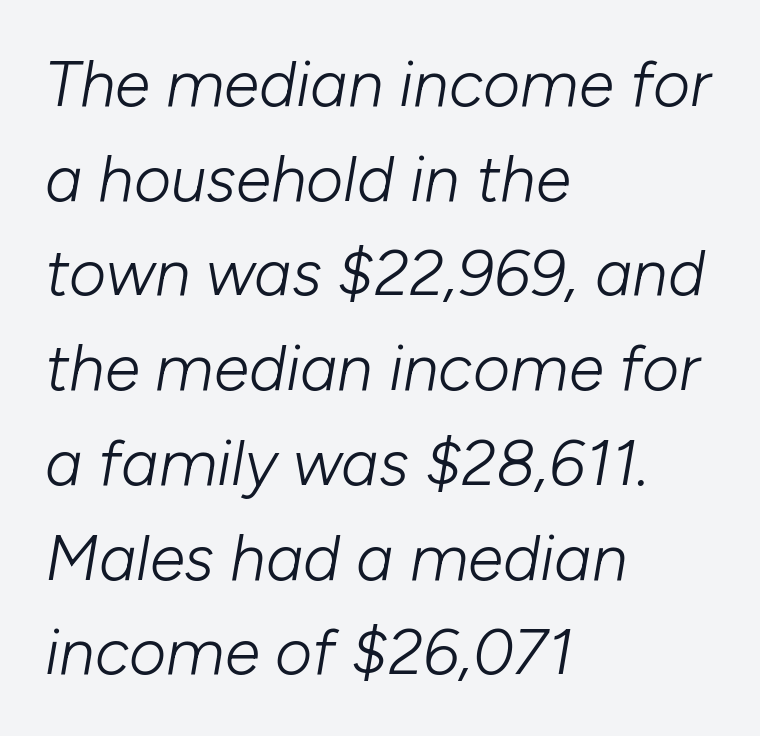
{"italic": "yes", "lean": "right", "slant_degrees": 10, "bold": "no", "weight": "light", "width": "normal", "stroke_contrast": "low", "x_height": "medium", "monospaced": "no", "underline": "no", "align": "left", "line_spacing": "normal", "line_spacing_ratio": 1.48, "letter_spacing": "normal", "letter_spacing_em": 0.0, "glyph_px": 64}
